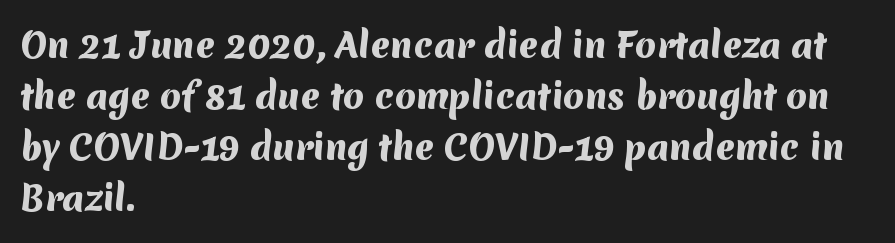
{"serif": "no", "bold": "yes", "weight": "heavy", "width": "normal", "stroke_contrast": "medium", "x_height": "medium", "monospaced": "no", "underline": "no", "align": "left", "line_spacing": "normal", "line_spacing_ratio": 1.5, "letter_spacing": "normal", "letter_spacing_em": 0.0, "glyph_px": 34}
